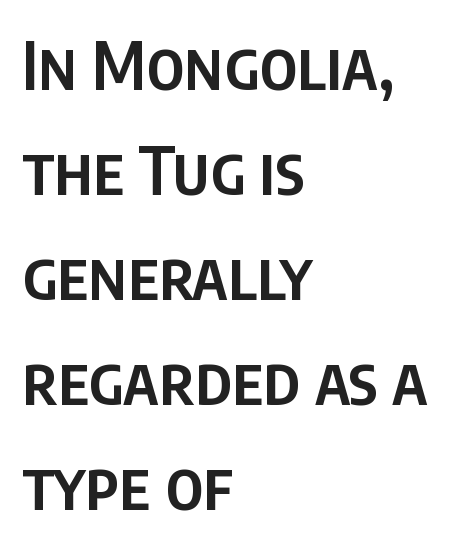
The image shows 66 px semibold, condensed sans-serif type, upright; set left-aligned, normal line spacing (1.59x), normal letter spacing, not underlined; low stroke contrast and a large x-height.
